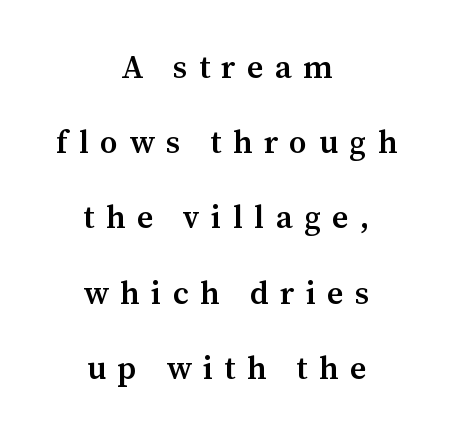
The image shows 32 px semibold serif type, upright; set centered, loose line spacing (2.35x), unusually wide letter spacing (+0.36 em), not underlined; medium stroke contrast and a medium x-height.
